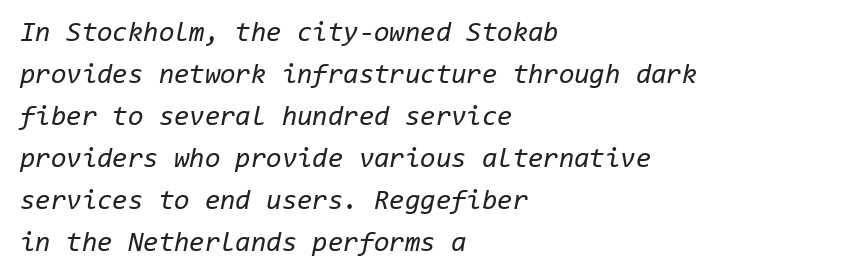
Q: Is the text bold? A: No.
Q: Is the text italic (slanted)? A: Yes, it leans right by about 11 degrees.
Q: Is the text underlined? A: No.
Q: How is the paragraph aligned? A: Left-aligned.
Q: Is the spacing between letters normal or unusually wide? A: Normal.
Q: Is the spacing between lines tight, normal or loose? A: Normal.
Q: Width (condensed, normal, or wide)? A: Normal.
Q: Stroke contrast? A: Low.
Q: x-height? A: Medium.
Q: Monospaced? A: Yes.
